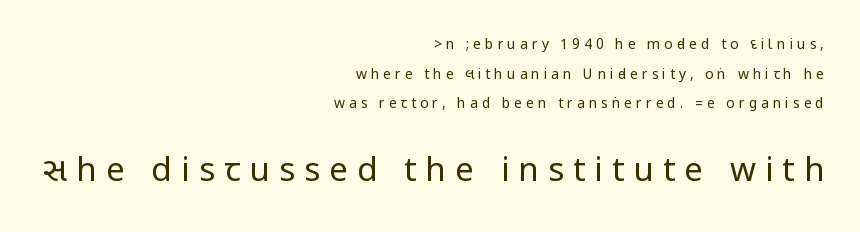
Typeset ragged left — the right edge is the straight one. Think standard paragraph weight, or any step lighter than that. The emphasis by scale lands on block number two, below. The letters stand upright; this is a roman face. Only glyphs here, with clear space below each row.
